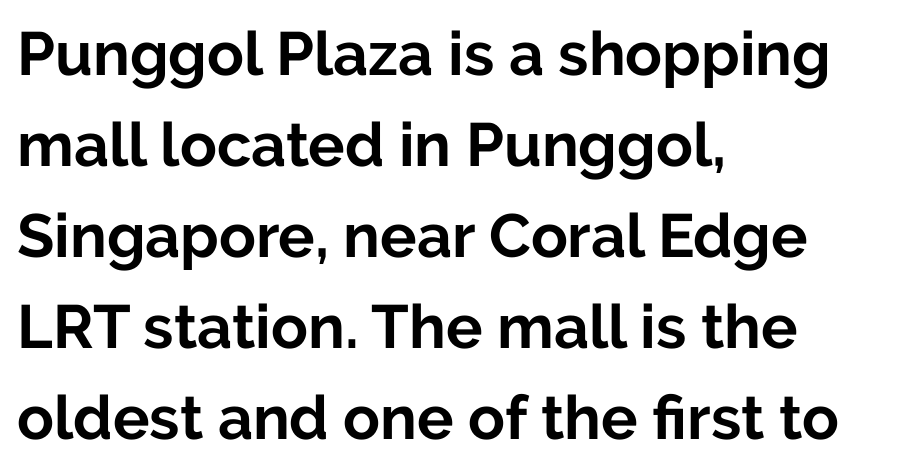
Observe the absence of serifs on each vertical stroke in this sample. The font's upright variant was chosen for this text. Here the designer chose a conventional face with non-uniform glyph widths. Typeset ragged right — the left edge is the straight one. As a designer I'd log this as weight 700, bold.
